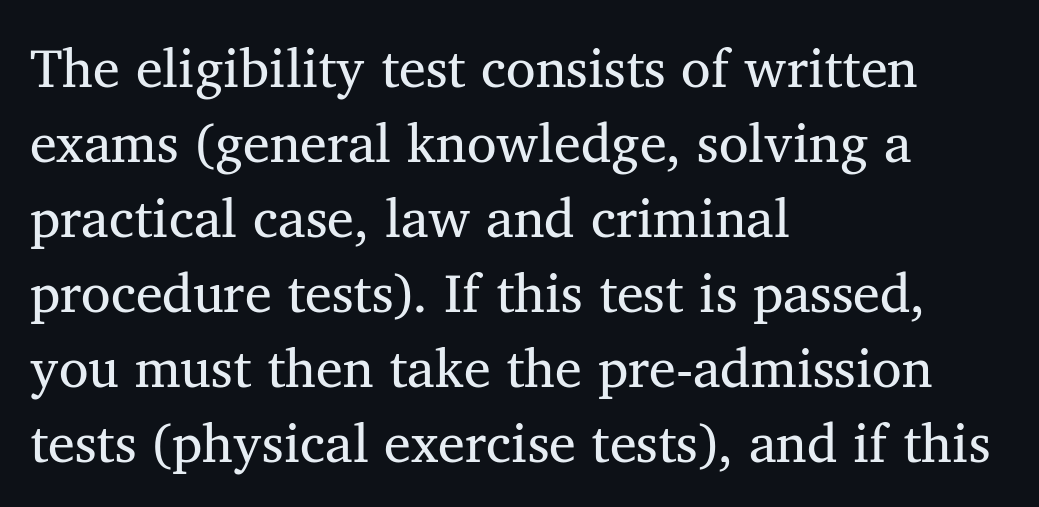
Students, note that the glyphs here touch the page at normal intervals. The zone under the glyphs is completely vacant. A classic flush-left, rag-right setting is used for this passage. Rows of type keep a routine distance in the vertical direction. Examine the stroke ends and you'll spot serifs.
